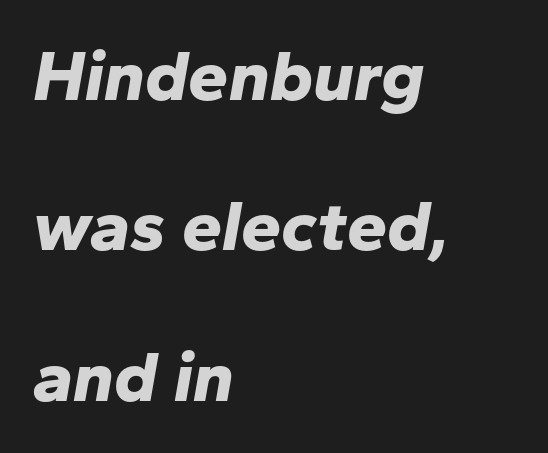
The image shows 72 px bold type, italic (leaning right); set left-aligned, loose line spacing (2.09x), normal letter spacing, not underlined; low stroke contrast and a medium x-height.
